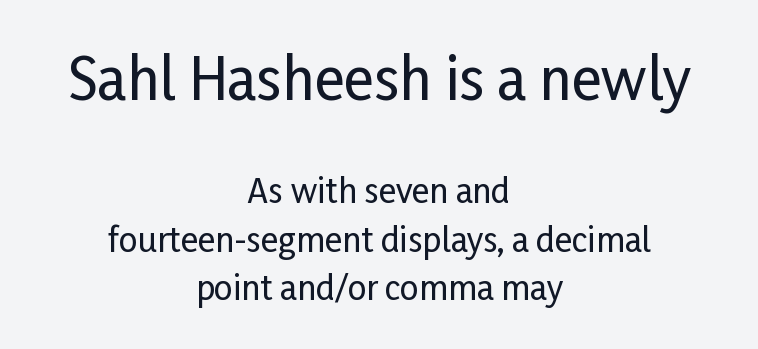
The image shows 57 px condensed sans-serif type, upright; set centered, normal line spacing (1.47x), normal letter spacing, not underlined; the first (top) block is 1.73x larger; low stroke contrast and a medium x-height.
